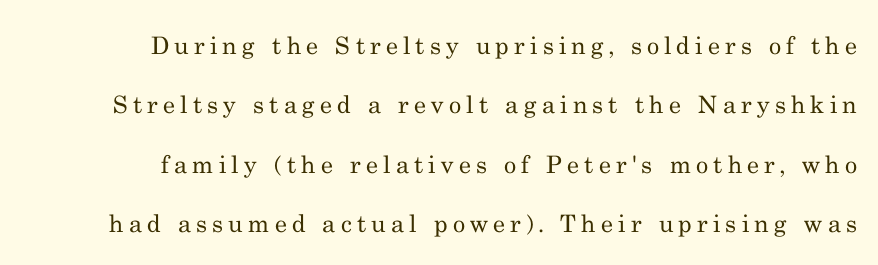
{"italic": "no", "bold": "no", "underline": "no", "align": "right", "line_spacing": "loose", "line_spacing_ratio": 2.47, "letter_spacing": "wide", "letter_spacing_em": 0.21, "glyph_px": 24}
